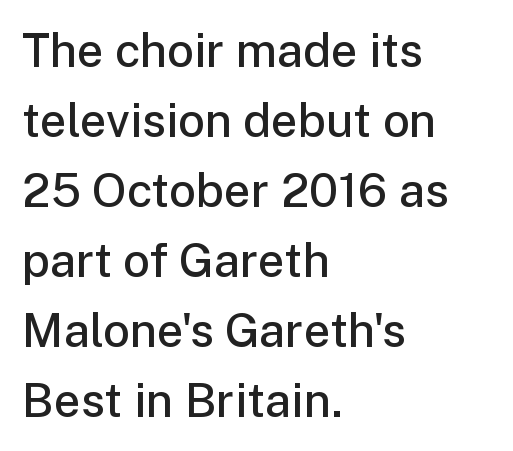
{"serif": "no", "italic": "no", "bold": "semi", "weight": "semibold", "width": "normal", "stroke_contrast": "low", "x_height": "medium", "monospaced": "no", "underline": "no", "align": "left", "line_spacing": "normal", "line_spacing_ratio": 1.49, "letter_spacing": "normal", "letter_spacing_em": 0.0, "glyph_px": 47}
